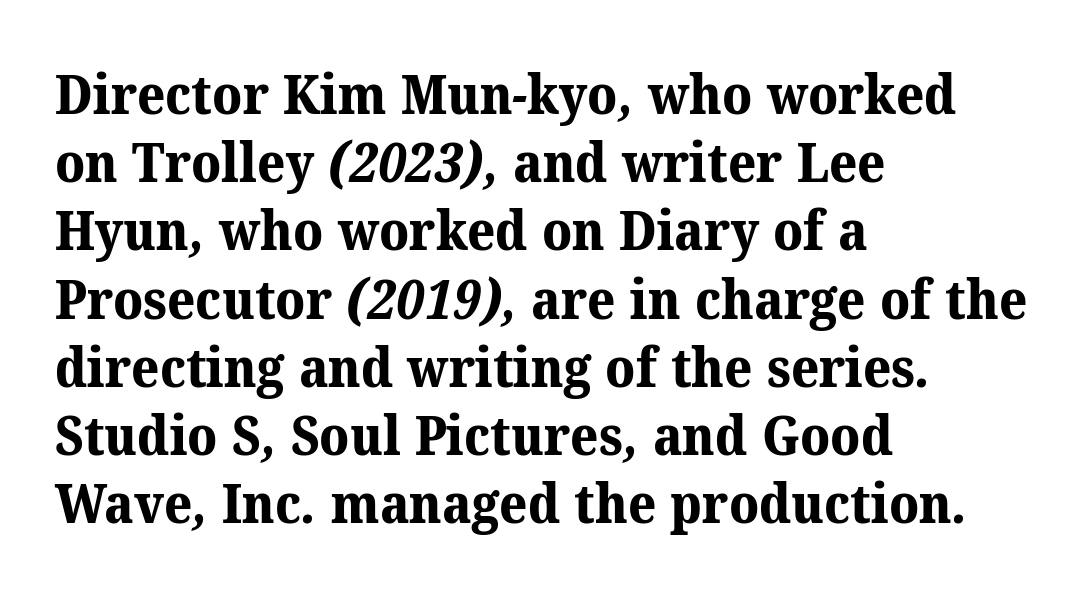
{"serif": "yes", "bold": "yes", "weight": "bold", "width": "normal", "stroke_contrast": "medium", "x_height": "medium", "monospaced": "no", "underline": "no", "align": "left", "line_spacing_ratio": 1.24, "letter_spacing": "normal", "letter_spacing_em": 0.0, "glyph_px": 55}
